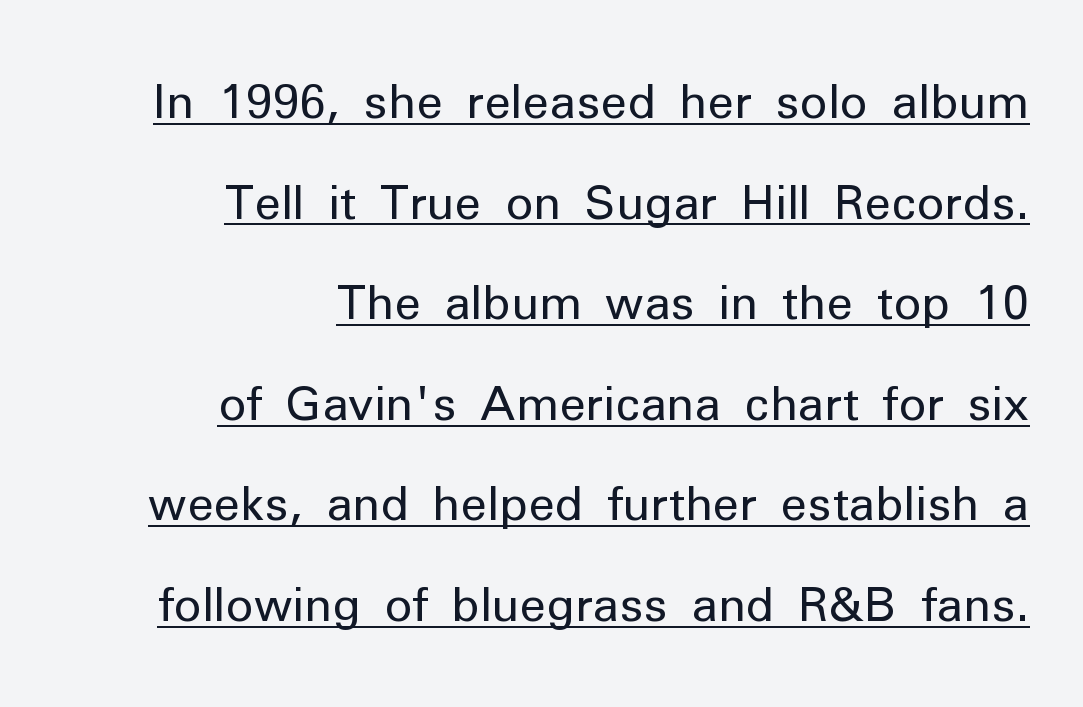
{"serif": "no", "italic": "no", "bold": "no", "weight": "regular", "width": "normal", "stroke_contrast": "low", "x_height": "medium", "monospaced": "no", "underline": "yes", "align": "right", "line_spacing": "loose", "line_spacing_ratio": 2.14, "letter_spacing": "normal", "letter_spacing_em": 0.0, "glyph_px": 47}
